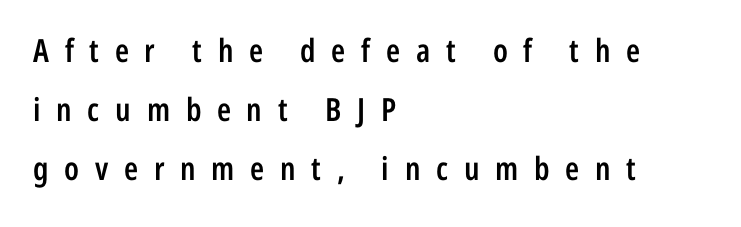
Q: Is the text bold? A: Semi-bold.
Q: Is the text italic (slanted)? A: No, it is upright.
Q: Is the typeface a serif or a sans-serif typeface? A: Sans-serif.
Q: Is the text underlined? A: No.
Q: How is the paragraph aligned? A: Left-aligned.
Q: Is the spacing between letters normal or unusually wide? A: Unusually wide.
Q: Width (condensed, normal, or wide)? A: Condensed.
Q: Stroke contrast? A: Low.
Q: x-height? A: Medium.
Q: Monospaced? A: No.
